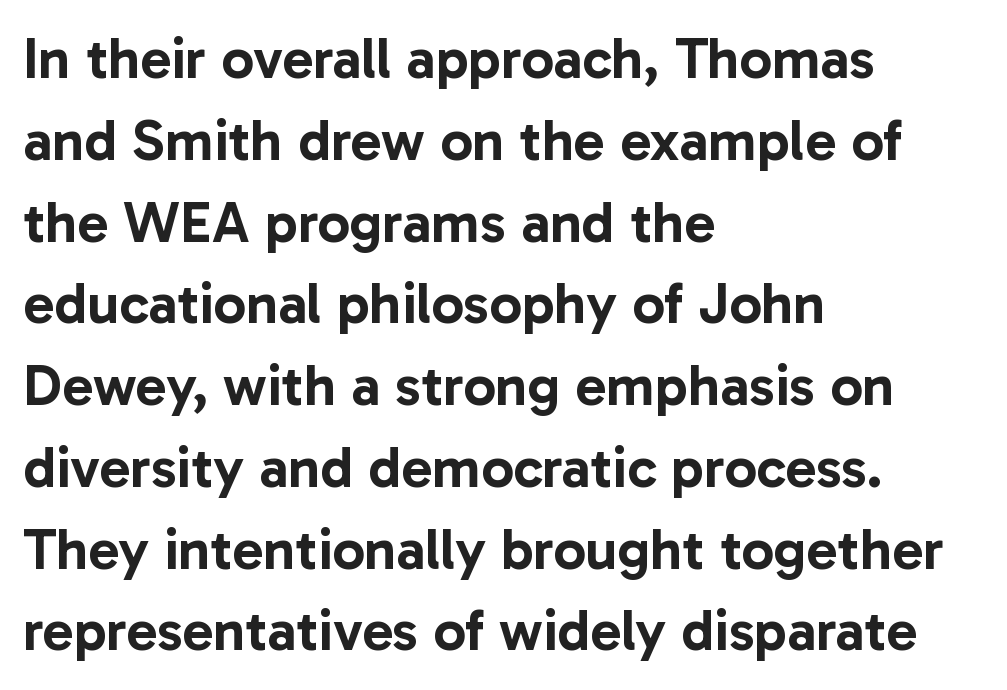
{"serif": "no", "italic": "no", "width": "normal", "stroke_contrast": "low", "x_height": "medium", "monospaced": "no", "underline": "no", "align": "left", "line_spacing": "normal", "line_spacing_ratio": 1.41, "letter_spacing": "normal", "letter_spacing_em": 0.0, "glyph_px": 58}
